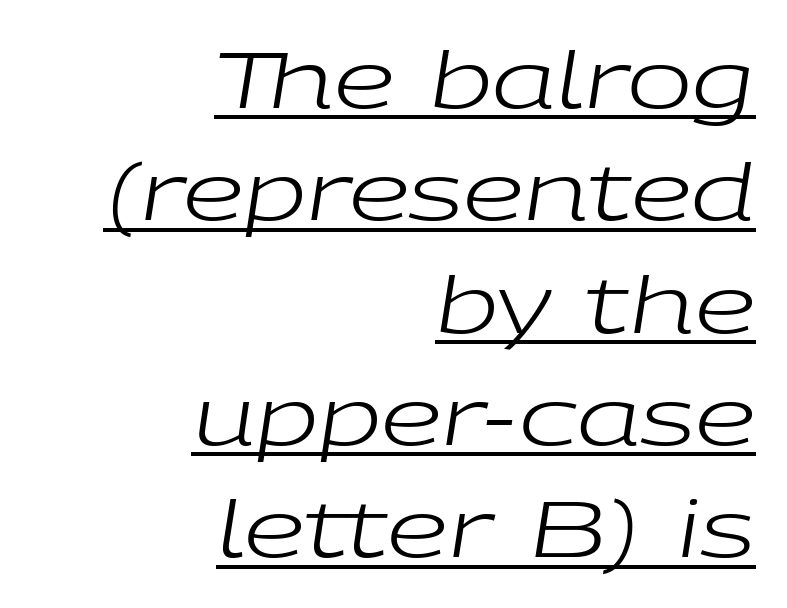
{"italic": "yes", "lean": "right", "slant_degrees": 9, "bold": "no", "weight": "regular", "width": "wide", "stroke_contrast": "low", "x_height": "medium", "monospaced": "no", "underline": "yes", "align": "right", "line_spacing": "normal", "line_spacing_ratio": 1.44, "letter_spacing": "normal", "letter_spacing_em": 0.0, "glyph_px": 78}
